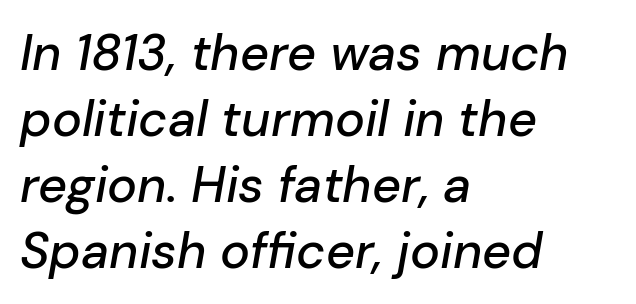
Q: Is the text italic (slanted)? A: Yes, it leans right by about 10 degrees.
Q: Is the text underlined? A: No.
Q: How is the paragraph aligned? A: Left-aligned.
Q: Is the spacing between letters normal or unusually wide? A: Normal.
Q: Is the spacing between lines tight, normal or loose? A: Normal.
Q: Width (condensed, normal, or wide)? A: Normal.
Q: Stroke contrast? A: Low.
Q: x-height? A: Medium.
Q: Monospaced? A: No.
